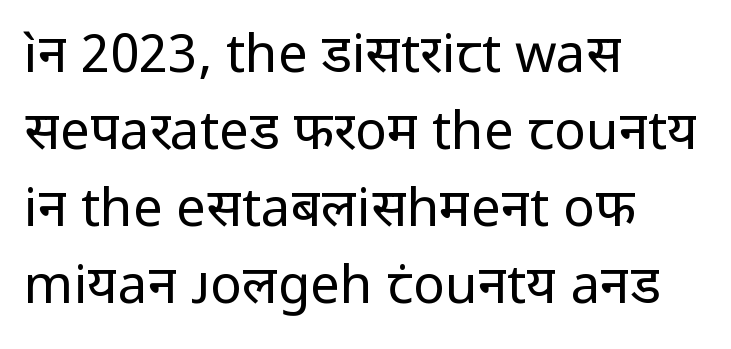
The image shows 53 px regular-weight sans-serif type, upright; set left-aligned, normal line spacing (1.45x), normal letter spacing, not underlined; low stroke contrast and a medium x-height.
